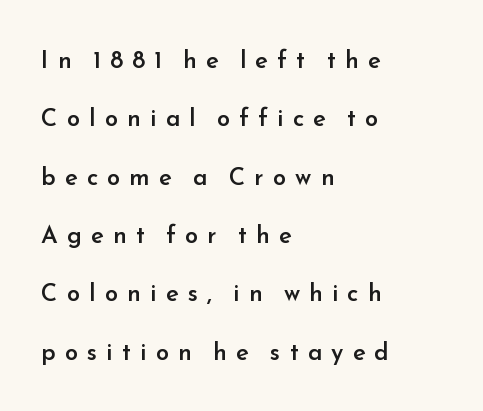
Characters follow at a spacing far wider than the type designer built in. The words here are not underlined. Vertically, the passage feels expansive, rows floating well apart. Ordinary non-slanted type is in use. The setting favours the left margin, as ordinary paragraphs usually do. How heavy is the stroke? Medium-heavy — a semibold, shy of bold.
